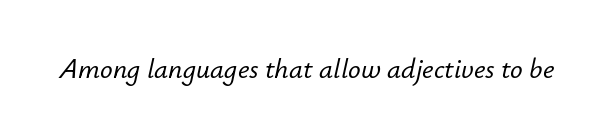
The image shows 28 px text type, italic (leaning right); set normal letter spacing, not underlined; low stroke contrast and a small x-height.
